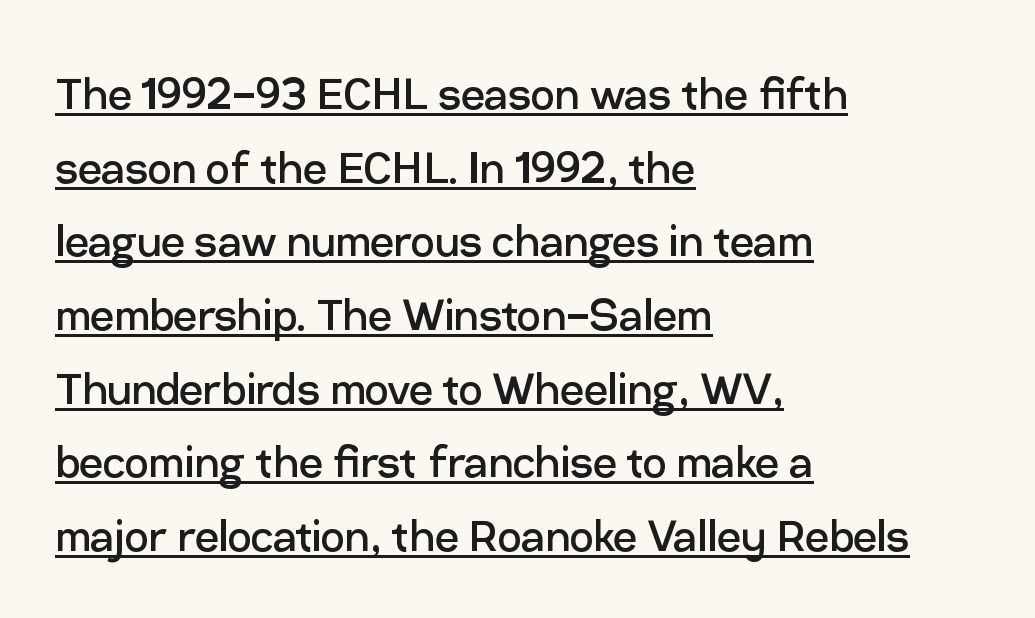
Q: Is the text bold? A: No.
Q: Is the text italic (slanted)? A: No, it is upright.
Q: Is the typeface a serif or a sans-serif typeface? A: Sans-serif.
Q: Is the text underlined? A: Yes.
Q: How is the paragraph aligned? A: Left-aligned.
Q: Is the spacing between letters normal or unusually wide? A: Normal.
Q: Is the spacing between lines tight, normal or loose? A: Normal.
Q: Width (condensed, normal, or wide)? A: Normal.
Q: Stroke contrast? A: Low.
Q: x-height? A: Medium.
Q: Monospaced? A: No.
